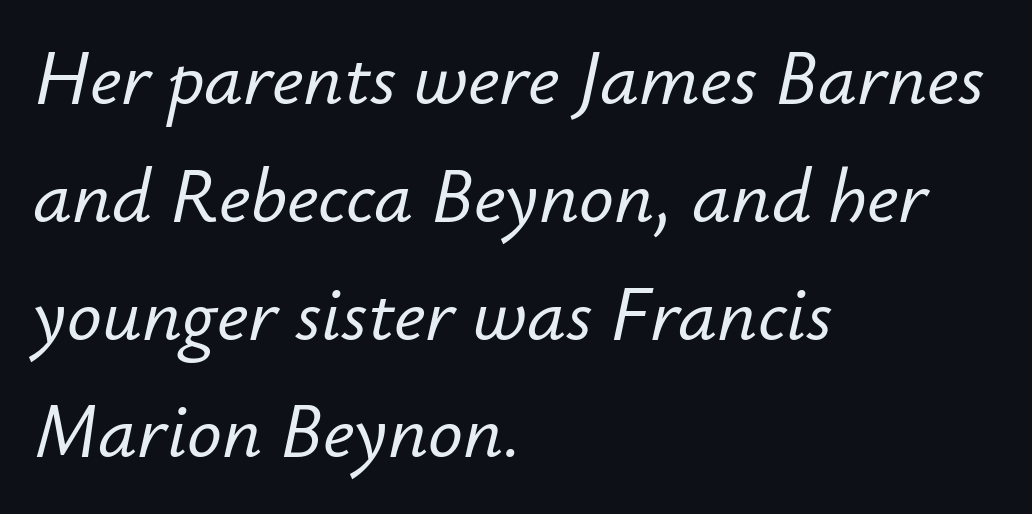
Q: Is the text italic (slanted)? A: Yes, it leans right by about 12 degrees.
Q: Is the text underlined? A: No.
Q: How is the paragraph aligned? A: Left-aligned.
Q: Is the spacing between letters normal or unusually wide? A: Normal.
Q: Is the spacing between lines tight, normal or loose? A: Normal.
Q: Width (condensed, normal, or wide)? A: Normal.
Q: Stroke contrast? A: Low.
Q: x-height? A: Small.
Q: Monospaced? A: No.
